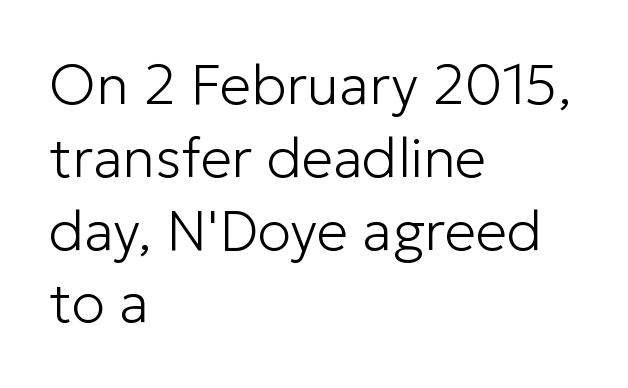
Q: Is the text bold? A: No.
Q: Is the text italic (slanted)? A: No, it is upright.
Q: Is the typeface a serif or a sans-serif typeface? A: Sans-serif.
Q: Is the text underlined? A: No.
Q: How is the paragraph aligned? A: Left-aligned.
Q: Is the spacing between letters normal or unusually wide? A: Normal.
Q: Is the spacing between lines tight, normal or loose? A: Normal.
Q: Width (condensed, normal, or wide)? A: Normal.
Q: Stroke contrast? A: Low.
Q: x-height? A: Medium.
Q: Monospaced? A: No.
